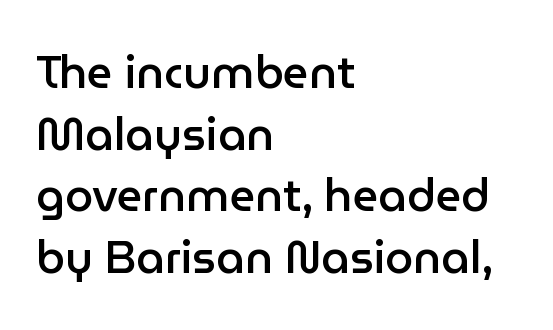
{"serif": "no", "italic": "no", "bold": "semi", "weight": "semibold", "width": "normal", "stroke_contrast": "low", "x_height": "medium", "monospaced": "no", "underline": "no", "align": "left", "line_spacing": "normal", "line_spacing_ratio": 1.37, "letter_spacing": "normal", "letter_spacing_em": 0.0, "glyph_px": 45}
